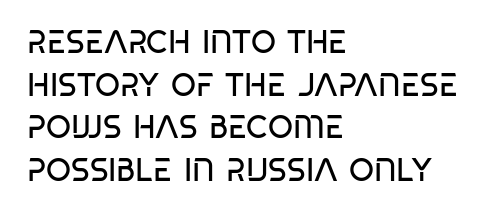
{"serif": "no", "bold": "no", "weight": "regular", "width": "condensed", "stroke_contrast": "low", "x_height": "large", "monospaced": "no", "underline": "no", "align": "left", "line_spacing": "normal", "line_spacing_ratio": 1.33, "letter_spacing": "normal", "letter_spacing_em": 0.0, "glyph_px": 32}
